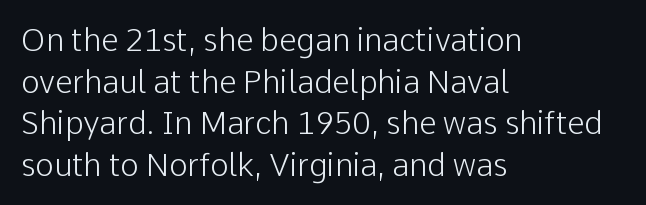
The type is set solid horizontally, with unmodified tracking. Weight: regular or lighter. A student would call this left alignment; a typographer would say flush left, rag right. Observe the absence of serifs on each vertical stroke in this sample. Ordinary non-slanted type is in use. The letters advance in unequal steps, a hallmark of proportional type.
